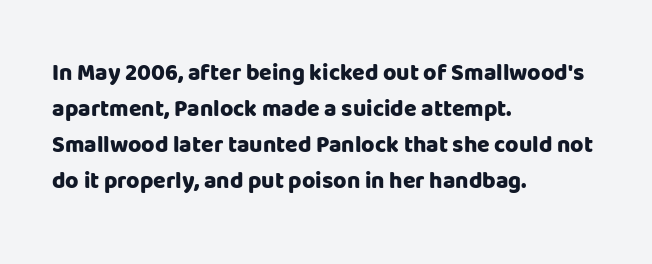
The line-height multiplier appears to be the usual default. Plain, unruled lines of type. The type is set solid horizontally, with unmodified tracking. Horizontal alignment here is leftward, the default for most running prose. Does the weight exceed regular? Yes, all the way to bold.
